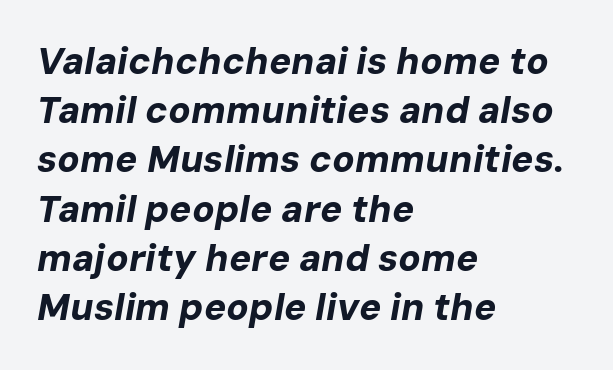
Each glyph is drawn with heavy, bold strokes. The strip under each line holds only bare page. This is oblique type, the kind used for emphasis or titles. Think of a printed novel: that variable character pitch is what you see here. Quick note: interline space is typical. These lines stack with their left ends in a neat column.
